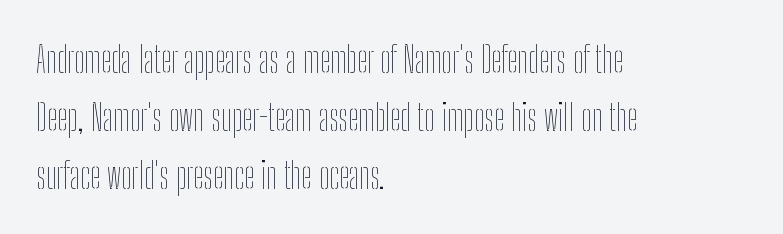
The image shows 37 px thin, condensed type, upright; set left-aligned, normal line spacing (1.57x), normal letter spacing, not underlined; low stroke contrast and a medium x-height.
